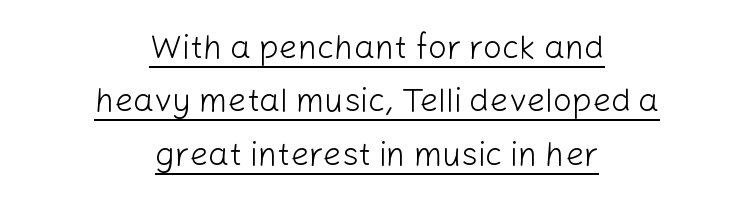
Classification — sans serif. Style check: upright. Is the letter spacing exaggerated? No — it looks like the ordinary default. How would I describe the line gaps? Plain and ordinary.
